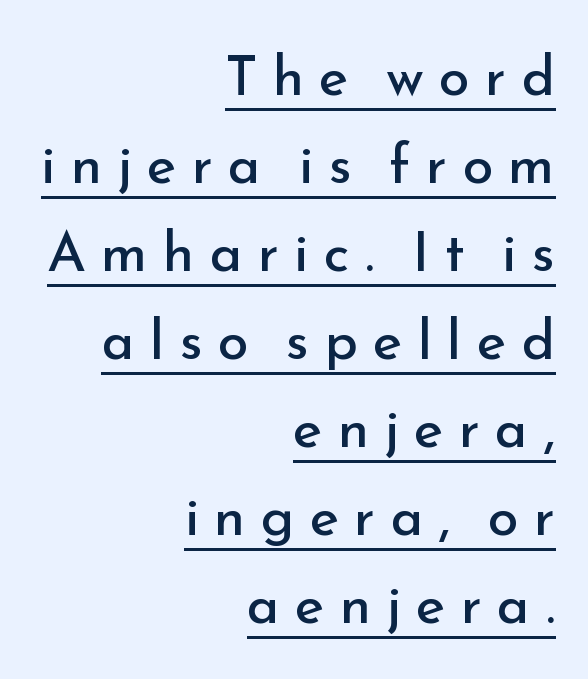
Q: Is the text bold? A: No.
Q: Is the text italic (slanted)? A: No, it is upright.
Q: Is the typeface a serif or a sans-serif typeface? A: Sans-serif.
Q: Is the text underlined? A: Yes.
Q: How is the paragraph aligned? A: Right-aligned.
Q: Is the spacing between letters normal or unusually wide? A: Unusually wide.
Q: Is the spacing between lines tight, normal or loose? A: Normal.
Q: Width (condensed, normal, or wide)? A: Normal.
Q: Stroke contrast? A: Low.
Q: x-height? A: Small.
Q: Monospaced? A: No.
